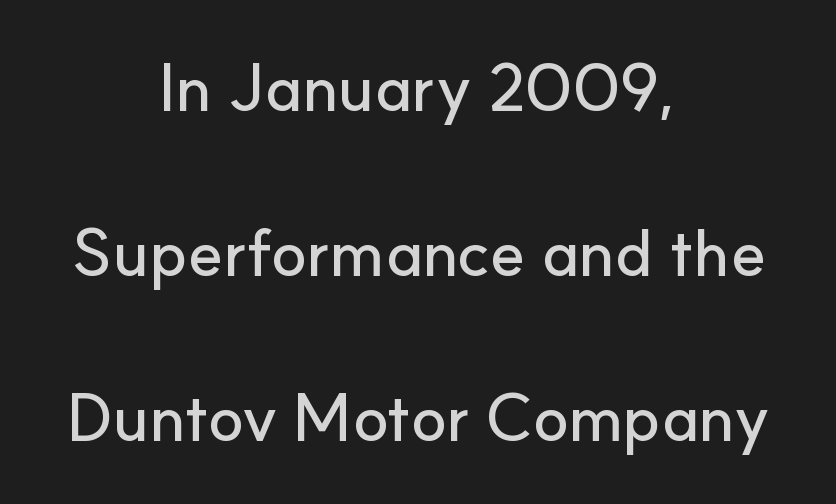
Q: Is the text italic (slanted)? A: No, it is upright.
Q: Is the typeface a serif or a sans-serif typeface? A: Sans-serif.
Q: Is the text underlined? A: No.
Q: How is the paragraph aligned? A: Centered.
Q: Is the spacing between letters normal or unusually wide? A: Normal.
Q: Is the spacing between lines tight, normal or loose? A: Loose.
Q: Width (condensed, normal, or wide)? A: Normal.
Q: Stroke contrast? A: Low.
Q: x-height? A: Small.
Q: Monospaced? A: No.
